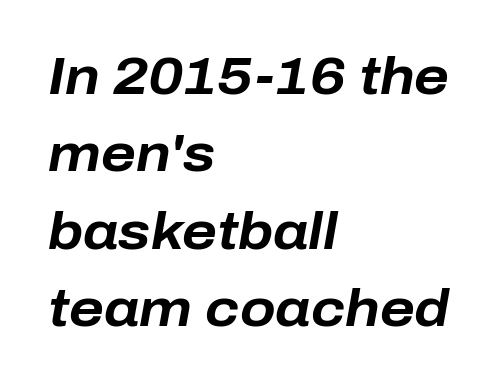
The typography opts for an oblique posture over an upright one. The tracking reads as untouched default to a designer's eye. Set as a true bold cut, around the 700 mark. The block of text has a typical density, with ordinary space between rows. The foot of each line stays bare and open. Every row of glyphs begins at an identical x-position on the left.
